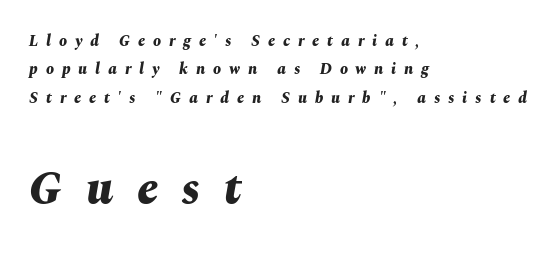
{"italic": "yes", "lean": "right", "slant_degrees": 10, "bold": "yes", "weight": "bold", "width": "normal", "stroke_contrast": "medium", "x_height": "medium", "monospaced": "no", "underline": "no", "align": "left", "line_spacing_ratio": 1.78, "letter_spacing": "wide", "letter_spacing_em": 0.49, "larger_block": "second", "size_ratio": 3.0, "glyph_px": 48}
